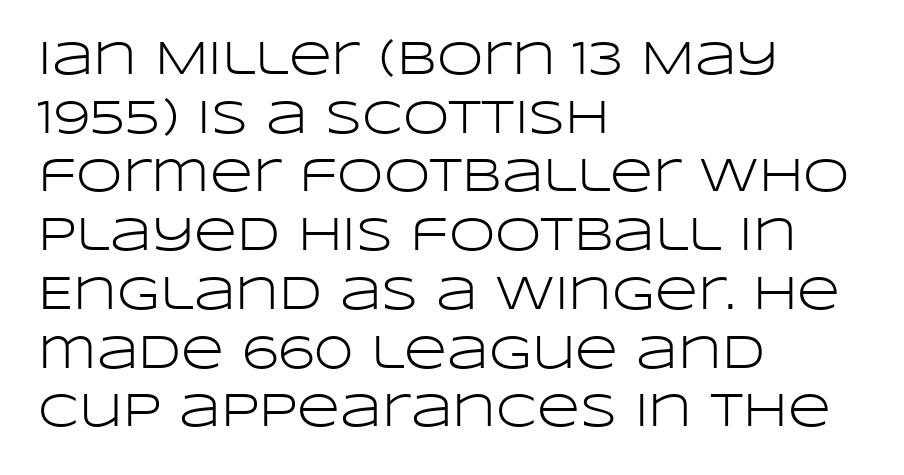
The image shows 47 px light, wide sans-serif type, upright; set left-aligned, normal line spacing (1.25x), normal letter spacing, not underlined; low stroke contrast and a large x-height.
